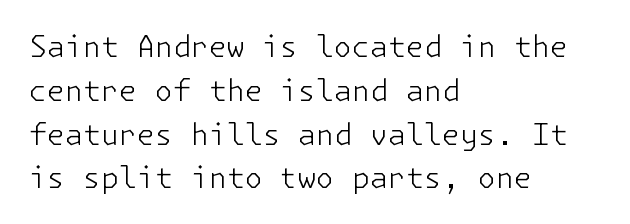
Here the glyphs are tracked normally, forming tight word shapes. The lines in this sample share a left origin and differ only in where they stop. Nobody drew a line under any word here. Stems here are at most as thick as an everyday book face. The text was rendered using a sans face with plain stroke endings.
